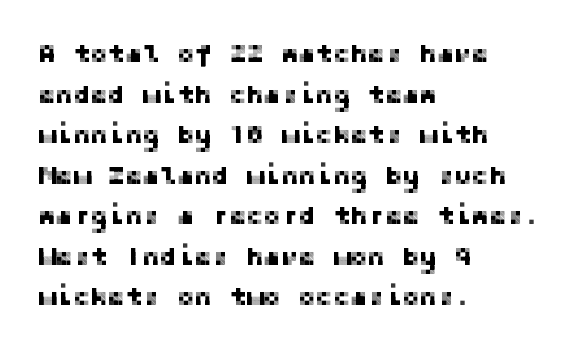
Q: Is the text italic (slanted)? A: No, it is upright.
Q: Is the text underlined? A: No.
Q: How is the paragraph aligned? A: Left-aligned.
Q: Is the spacing between letters normal or unusually wide? A: Normal.
Q: Is the spacing between lines tight, normal or loose? A: Normal.
